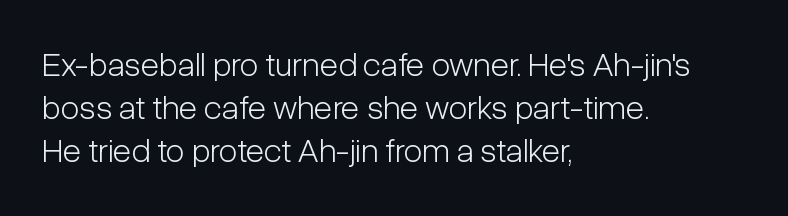
Letters rest on an invisible, unmarked baseline. The compositor pushed each line to the left boundary. Regarding serifs, this sample does without them. Each letter keeps its own natural width here, so spacing adapts to shape. Summary of vertical rhythm: regular, with standard interline spacing.
